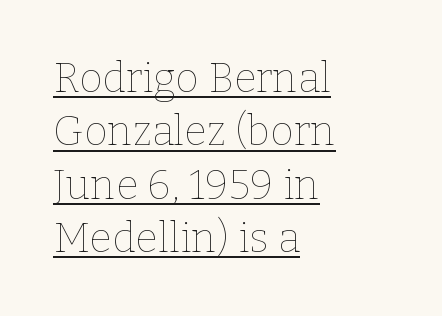
Q: Is the text bold? A: No.
Q: Is the text italic (slanted)? A: No, it is upright.
Q: Is the text underlined? A: Yes.
Q: How is the paragraph aligned? A: Left-aligned.
Q: Is the spacing between letters normal or unusually wide? A: Normal.
Q: Is the spacing between lines tight, normal or loose? A: Normal.
Q: Width (condensed, normal, or wide)? A: Normal.
Q: Stroke contrast? A: Low.
Q: x-height? A: Medium.
Q: Monospaced? A: No.
